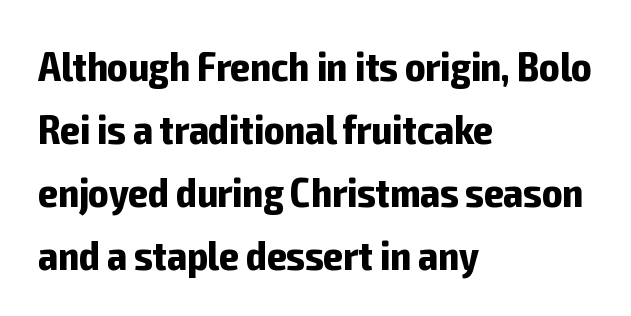
The image shows 42 px bold, condensed sans-serif type, upright; set left-aligned, normal line spacing (1.5x), normal letter spacing, not underlined; low stroke contrast and a medium x-height.
